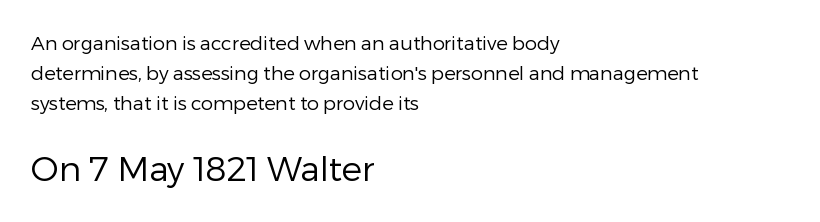
Q: Is the text bold? A: No.
Q: Is the text italic (slanted)? A: No, it is upright.
Q: Is the typeface a serif or a sans-serif typeface? A: Sans-serif.
Q: Is the text underlined? A: No.
Q: How is the paragraph aligned? A: Left-aligned.
Q: Is the spacing between letters normal or unusually wide? A: Normal.
Q: Is the spacing between lines tight, normal or loose? A: Normal.
Q: Which block of text is set in a larger size, the first (top) or the second (bottom)? A: The second (bottom) one.
Q: Width (condensed, normal, or wide)? A: Normal.
Q: Stroke contrast? A: Low.
Q: x-height? A: Medium.
Q: Monospaced? A: No.
